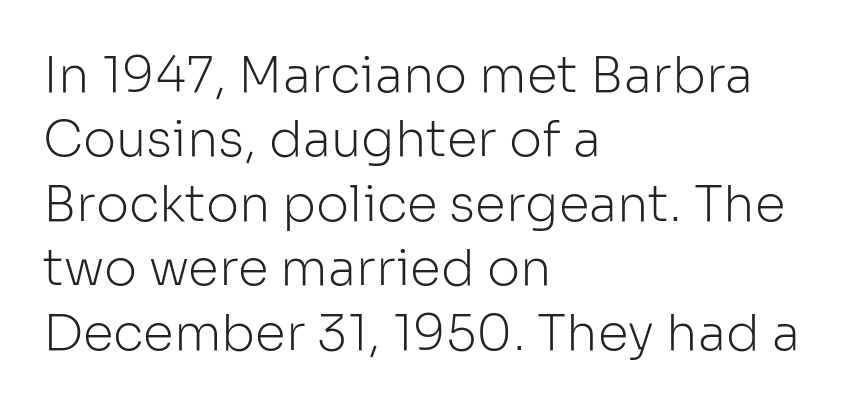
The image shows 50 px light sans-serif type, upright; set left-aligned, normal line spacing (1.29x), normal letter spacing, not underlined; low stroke contrast and a medium x-height.
